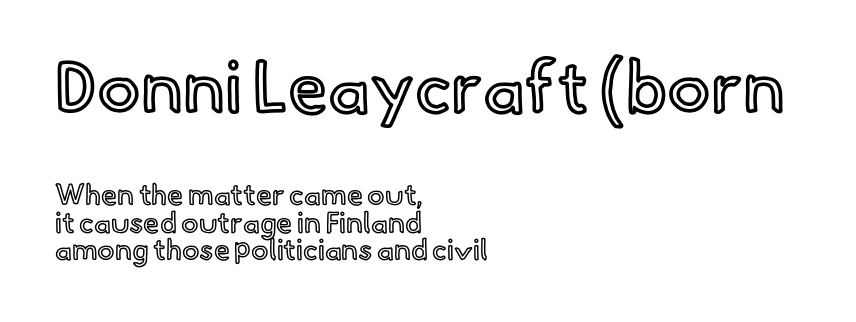
{"italic": "no", "width": "normal", "x_height": "small", "monospaced": "no", "underline": "no", "align": "left", "line_spacing": "tight", "line_spacing_ratio": 0.95, "letter_spacing": "normal", "letter_spacing_em": 0.0, "larger_block": "first", "size_ratio": 2.48, "glyph_px": 72}
